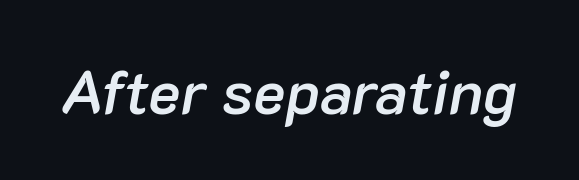
The image shows 61 px semibold type, italic (leaning right); set normal letter spacing, not underlined; low stroke contrast and a medium x-height.
